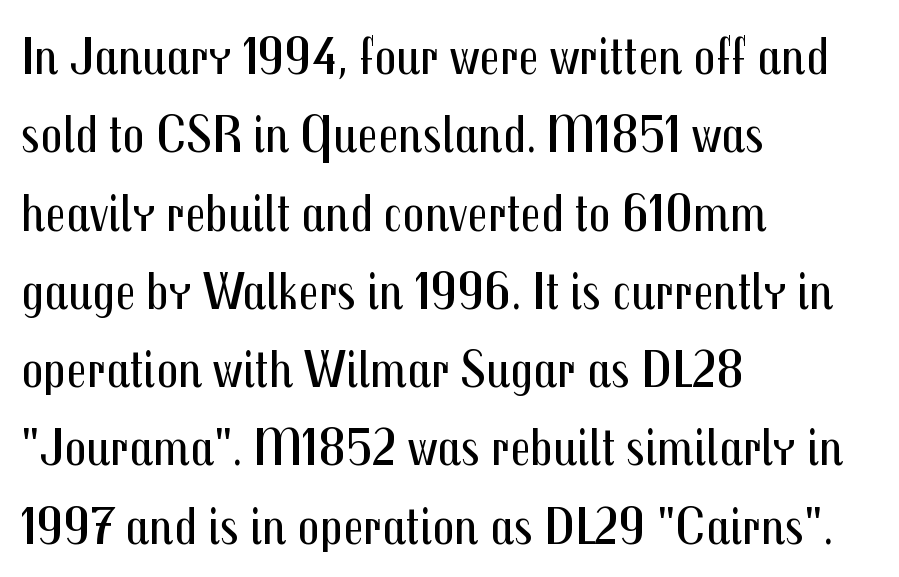
{"serif": "no", "italic": "no", "bold": "no", "weight": "regular", "width": "condensed", "stroke_contrast": "medium", "x_height": "medium", "monospaced": "no", "underline": "no", "align": "left", "line_spacing": "normal", "line_spacing_ratio": 1.45, "letter_spacing": "normal", "letter_spacing_em": 0.0, "glyph_px": 54}
